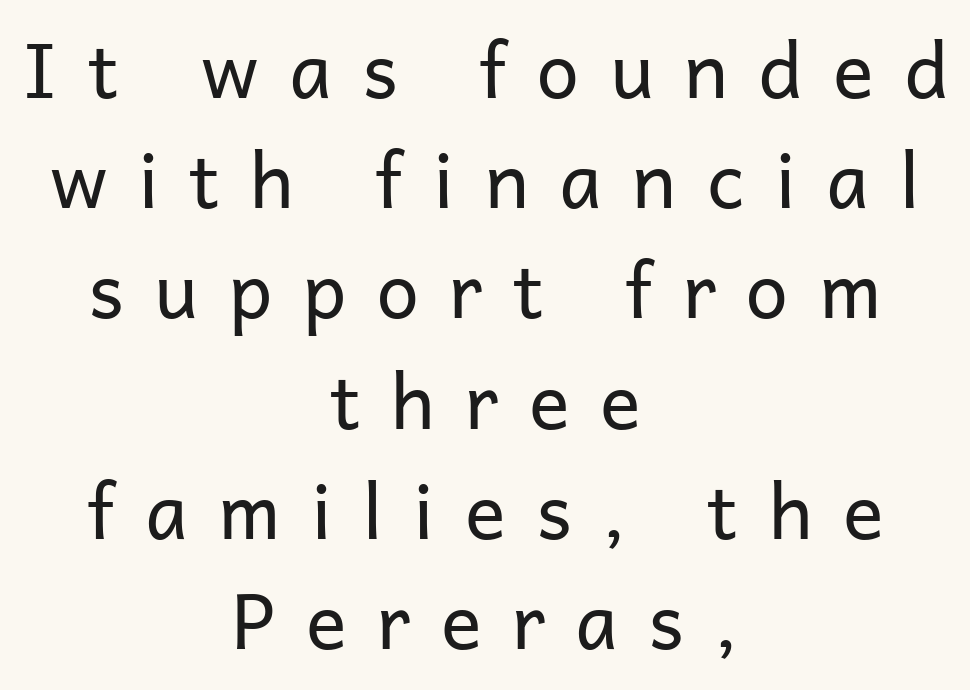
Q: Is the text bold? A: No.
Q: Is the text italic (slanted)? A: No, it is upright.
Q: Is the typeface a serif or a sans-serif typeface? A: Sans-serif.
Q: Is the text underlined? A: No.
Q: How is the paragraph aligned? A: Centered.
Q: Is the spacing between letters normal or unusually wide? A: Unusually wide.
Q: Is the spacing between lines tight, normal or loose? A: Normal.
Q: Width (condensed, normal, or wide)? A: Normal.
Q: Stroke contrast? A: Low.
Q: x-height? A: Medium.
Q: Monospaced? A: No.
